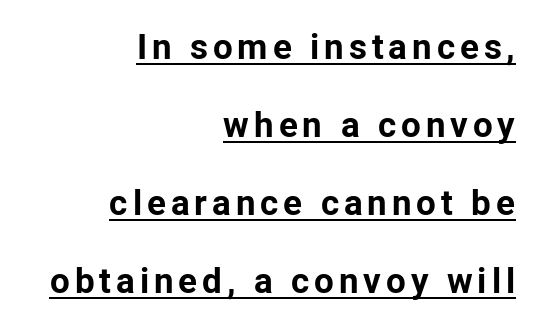
The image shows 35 px bold sans-serif type, upright; set right-aligned, loose line spacing (2.23x), underlined; low stroke contrast and a medium x-height.
